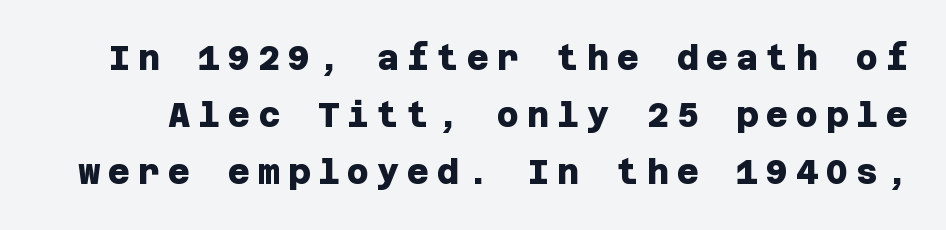
Q: Is the text bold? A: Yes.
Q: Is the typeface a serif or a sans-serif typeface? A: Sans-serif.
Q: Is the text underlined? A: No.
Q: Is the spacing between letters normal or unusually wide? A: Unusually wide.
Q: Is the spacing between lines tight, normal or loose? A: Normal.
Q: Width (condensed, normal, or wide)? A: Normal.
Q: Stroke contrast? A: Low.
Q: x-height? A: Large.
